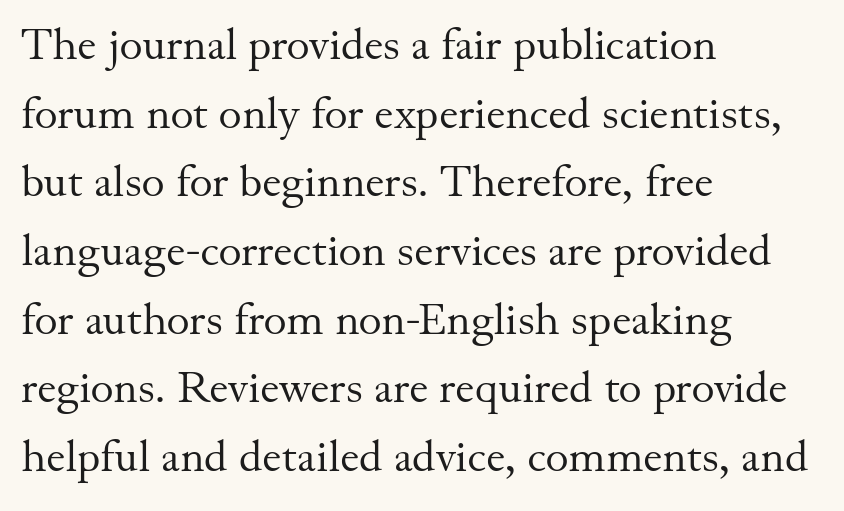
Summary of weight: not heavy and not bold. Does the type have serifs? Yes, each stem ends in a small foot. Think of a printed novel: that variable character pitch is what you see here. The strip under each line holds only bare page. The lettering stays uniformly vertical, giving the passage a roman look.
